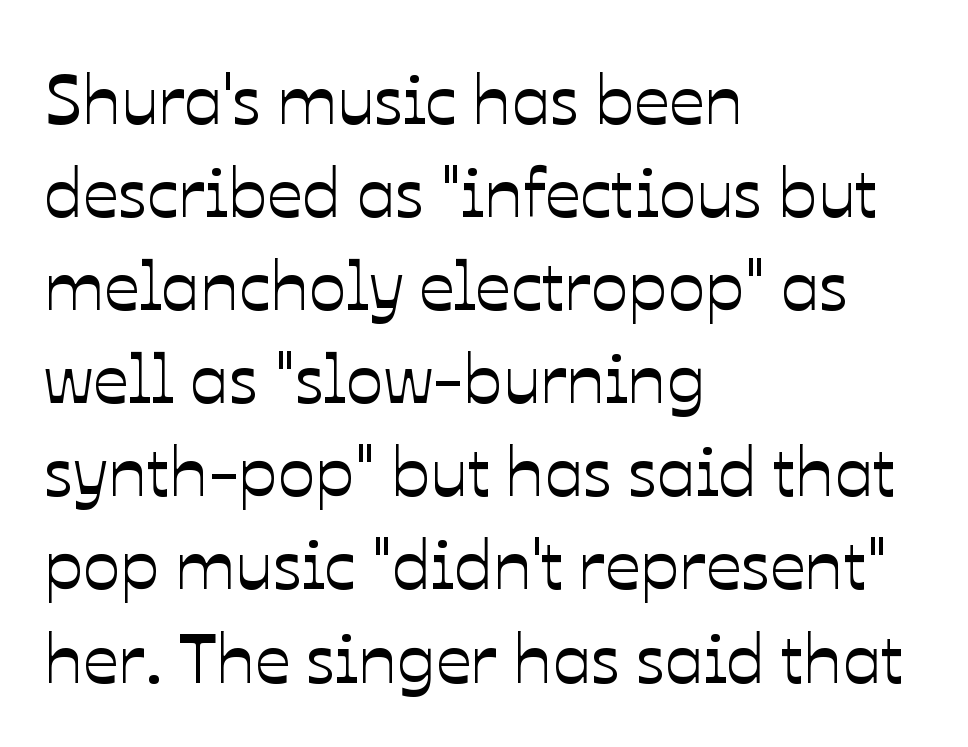
No extra tracking has been applied to these lines. These lines sit exactly where default settings would place them. Note the varied advance widths — an 'i' is clearly narrower than an 'm'. The lettering holds an erect, upright posture throughout. The compositor pushed each line to the left boundary. A clean baseline with only descenders dipping below it.
